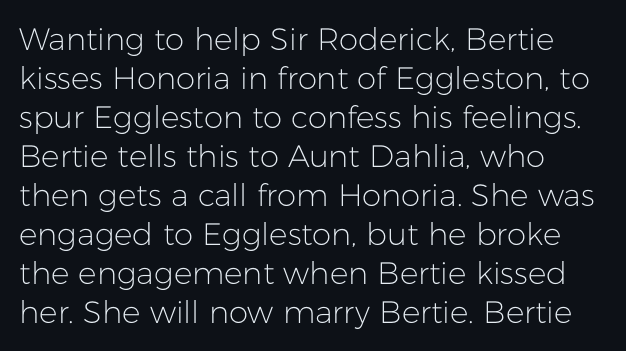
Tracking value appears to be zero — textbook default spacing. The lines are quadded left. The letters carry no serifs — their stems end cleanly without finishing strokes. No italicization has been applied; the sample stays upright. The area under the type is left untouched. Is there much room between lines? A standard amount, neither cramped nor airy.
